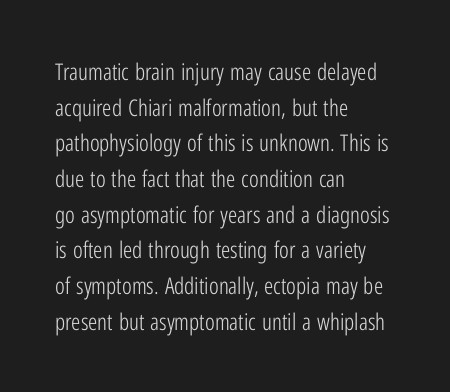
{"italic": "no", "bold": "no", "underline": "no", "align": "left", "line_spacing": "normal", "line_spacing_ratio": 1.55, "letter_spacing": "normal", "letter_spacing_em": 0.0, "glyph_px": 23}
